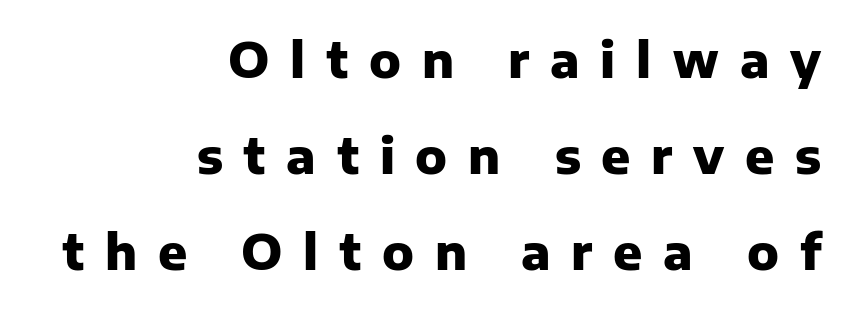
The image shows 48 px heavy sans-serif type, upright; set right-aligned, loose line spacing (2.0x), unusually wide letter spacing (+0.43 em), not underlined; low stroke contrast and a medium x-height.
